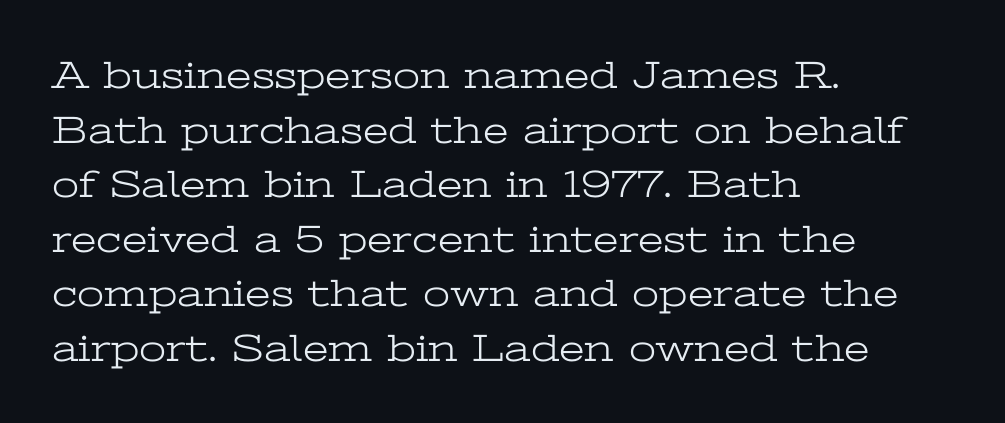
Visually the block forms a straight wall on the left and a jagged coastline on the right. Is the type heavy? It reads as light-to-regular instead. The rendering uses natural spacing where letterforms have individual widths. Words appear dense and cohesive because spacing is normal.
